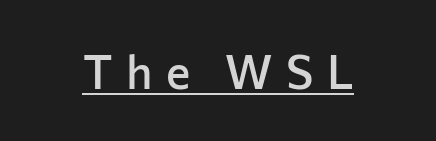
The image shows 46 px semibold sans-serif type, upright; set unusually wide letter spacing (+0.29 em), underlined; low stroke contrast and a medium x-height.
